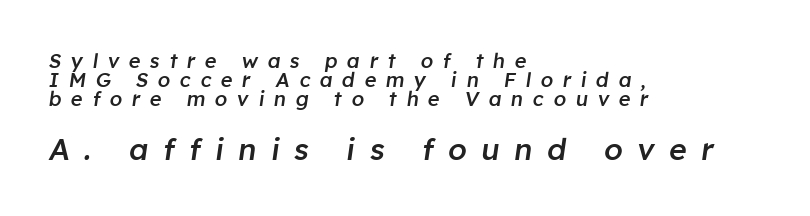
{"italic": "yes", "lean": "right", "slant_degrees": 8, "bold": "semi", "weight": "semibold", "width": "normal", "stroke_contrast": "low", "x_height": "medium", "monospaced": "no", "underline": "no", "align": "left", "line_spacing": "tight", "line_spacing_ratio": 0.96, "letter_spacing": "wide", "letter_spacing_em": 0.48, "larger_block": "second", "size_ratio": 1.5, "glyph_px": 30}
